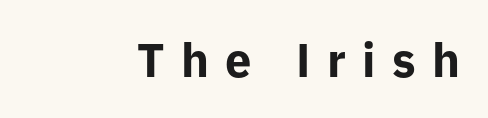
Q: Is the text bold? A: Yes.
Q: Is the text italic (slanted)? A: No, it is upright.
Q: Is the typeface a serif or a sans-serif typeface? A: Sans-serif.
Q: Is the text underlined? A: No.
Q: How is the paragraph aligned? A: Right-aligned.
Q: Is the spacing between letters normal or unusually wide? A: Unusually wide.
Q: Width (condensed, normal, or wide)? A: Normal.
Q: Stroke contrast? A: Low.
Q: x-height? A: Medium.
Q: Monospaced? A: No.
